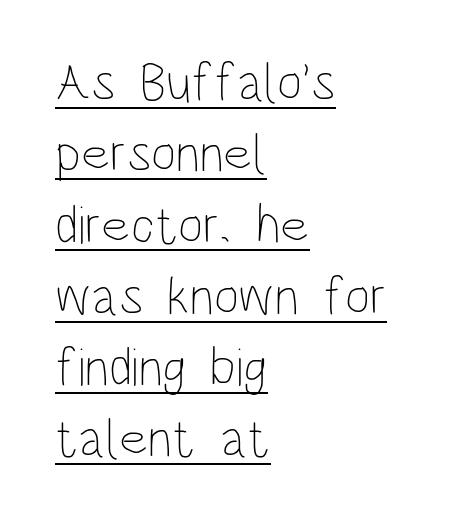
The image shows 54 px thin, condensed type, upright; set left-aligned, normal line spacing (1.32x), normal letter spacing, underlined; low stroke contrast and a large x-height.
